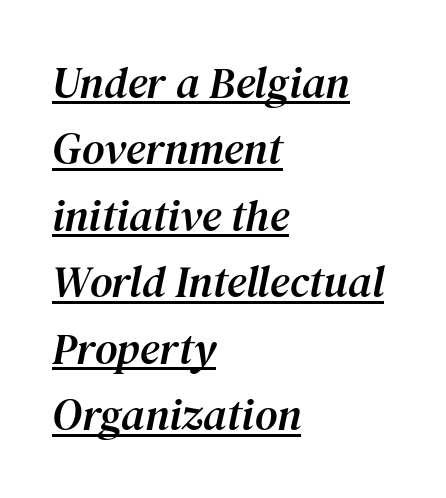
Serifs: yes, visible at the terminals of the letterforms. Looks like regular typesetting: each glyph gets only the width it needs. Letter spacing: default. An italicized treatment has been applied to the whole sample.
